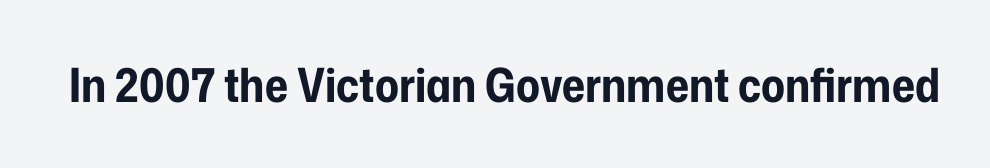
Q: Is the text bold? A: Yes.
Q: Is the text italic (slanted)? A: No, it is upright.
Q: Is the typeface a serif or a sans-serif typeface? A: Sans-serif.
Q: Is the text underlined? A: No.
Q: Is the spacing between letters normal or unusually wide? A: Normal.
Q: Width (condensed, normal, or wide)? A: Condensed.
Q: Stroke contrast? A: Low.
Q: x-height? A: Medium.
Q: Monospaced? A: No.
